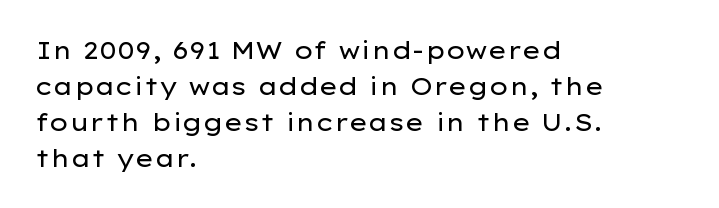
The image shows 24 px text type, upright; set left-aligned, normal line spacing (1.5x), normal letter spacing, not underlined.
